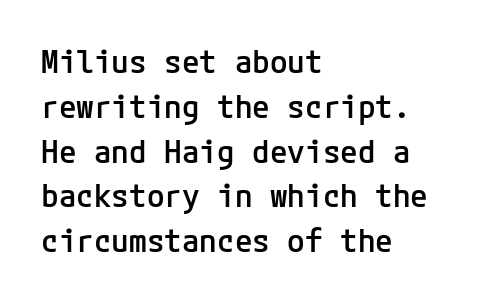
The block of text has a typical density, with ordinary space between rows. Ordinary non-slanted type is in use. No feet cap the strokes, marking this as sans-serif type. Look at the tracking — it's just the regular setting, nothing added. A bare baseline throughout the passage. Summary of weight: moderately heavy, a semibold.
